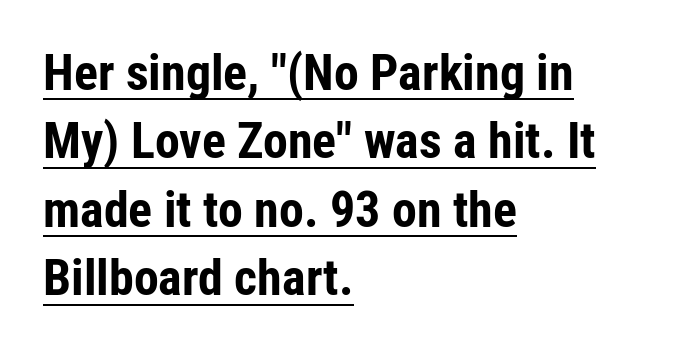
Q: Is the text bold? A: Yes.
Q: Is the text italic (slanted)? A: No, it is upright.
Q: Is the typeface a serif or a sans-serif typeface? A: Sans-serif.
Q: Is the text underlined? A: Yes.
Q: How is the paragraph aligned? A: Left-aligned.
Q: Is the spacing between letters normal or unusually wide? A: Normal.
Q: Is the spacing between lines tight, normal or loose? A: Normal.
Q: Width (condensed, normal, or wide)? A: Condensed.
Q: Stroke contrast? A: Low.
Q: x-height? A: Medium.
Q: Monospaced? A: No.
